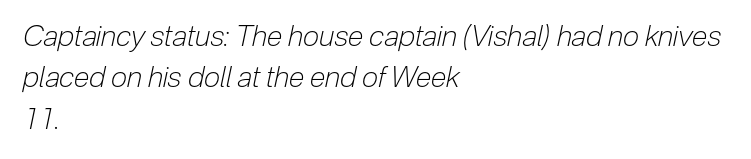
Observe the lean: these are italic letterforms. Tracking value appears to be zero — textbook default spacing. Stroke mass is kept to a normal reading level or below. Reading down the block, your eye returns to a fixed left position each line. Nobody drew a line under any word here.
